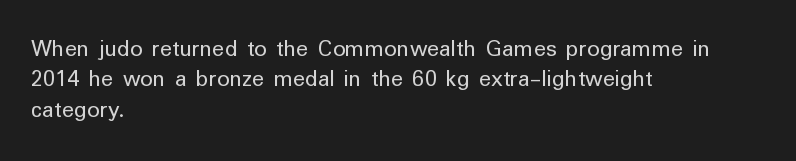
Q: Is the text bold? A: No.
Q: Is the text italic (slanted)? A: No, it is upright.
Q: Is the text underlined? A: No.
Q: How is the paragraph aligned? A: Left-aligned.
Q: Is the spacing between letters normal or unusually wide? A: Normal.
